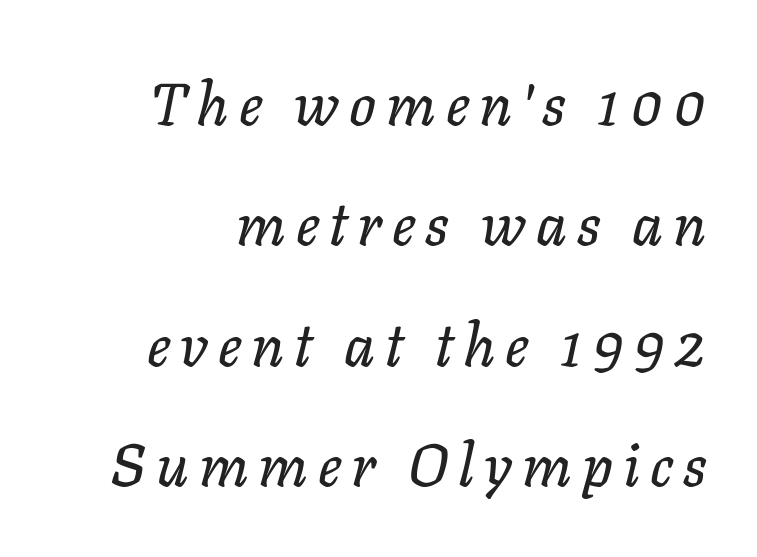
The image shows 59 px text type, italic (leaning right); set right-aligned, loose line spacing (2.04x), not underlined; low stroke contrast and a medium x-height.
